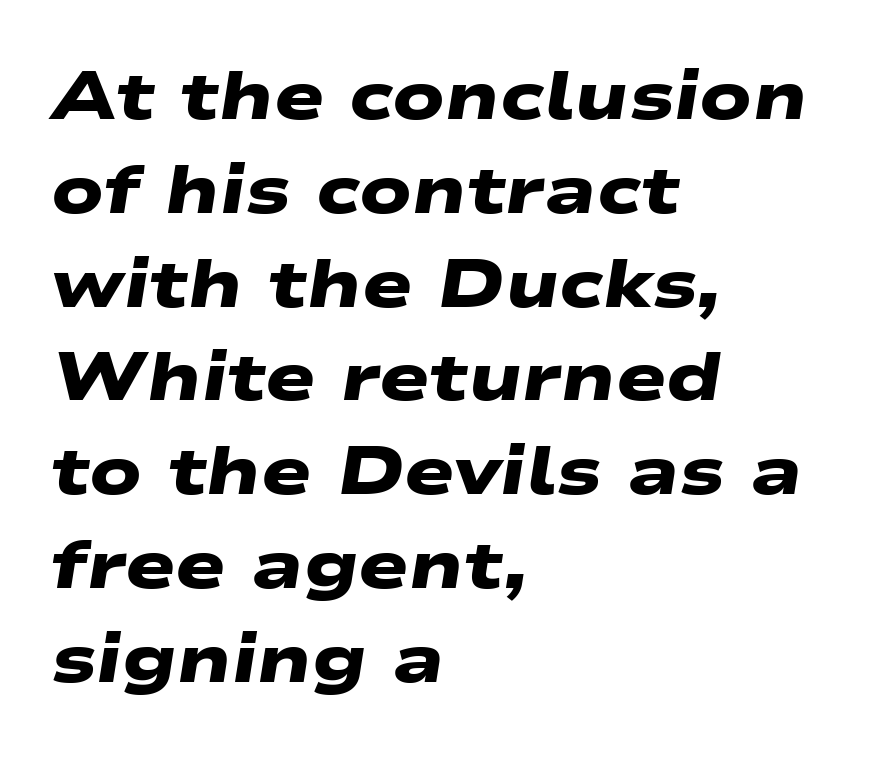
Is this a sans? Yes — the strokes have no serifs. Students, observe: this is what conventionally led text looks like. Which margin do the lines hug? The left one — the right edge is uneven. Strong, thick strokes mark this as bold type. Has an underline been added? It has not. The letters advance in unequal steps, a hallmark of proportional type.
